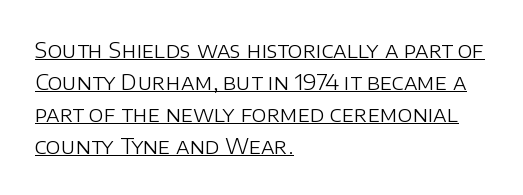
The lines sit at an ordinary, default distance from one another. The weight would be labelled regular, book, light, or lighter still. The typography opts for an upright posture over an oblique one. Tracking here is standard; glyphs follow each other at the usual distance. Casual observation: everything's shoved over to the left. Honestly, the underline is the first thing you notice here.
